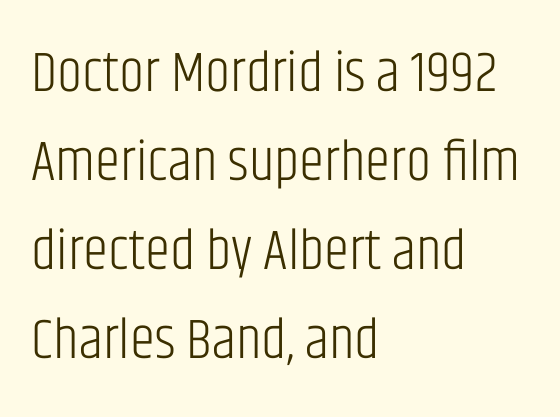
{"serif": "no", "italic": "no", "bold": "no", "weight": "light", "width": "condensed", "stroke_contrast": "low", "x_height": "large", "monospaced": "no", "underline": "no", "align": "left", "line_spacing": "normal", "line_spacing_ratio": 1.56, "letter_spacing": "normal", "letter_spacing_em": 0.0, "glyph_px": 57}
